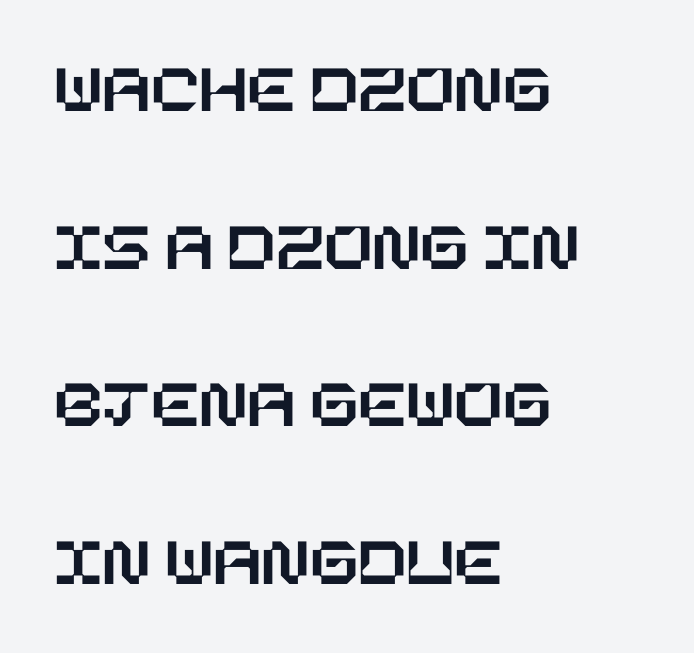
The image shows 71 px text type, upright; set left-aligned, loose line spacing (2.22x), normal letter spacing, not underlined; low stroke contrast and a large x-height.
